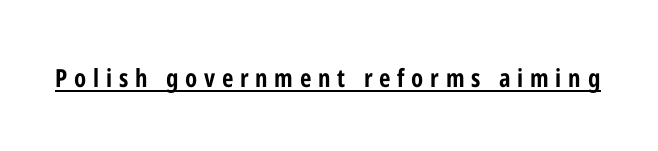
The image shows 25 px bold type, upright; set unusually wide letter spacing (+0.27 em), underlined.
